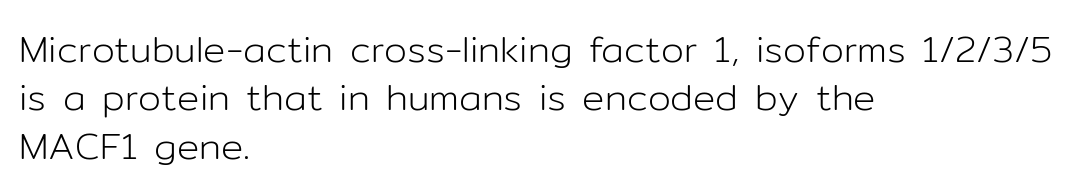
{"serif": "no", "italic": "no", "bold": "no", "weight": "light", "width": "normal", "stroke_contrast": "low", "x_height": "medium", "monospaced": "no", "underline": "no", "align": "left", "line_spacing": "normal", "line_spacing_ratio": 1.31, "letter_spacing": "normal", "letter_spacing_em": 0.0, "glyph_px": 37}
